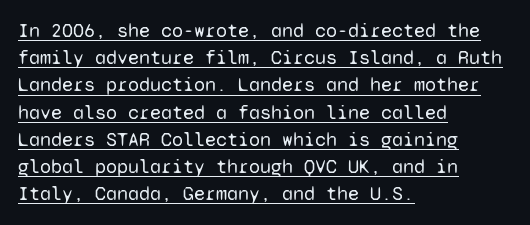
The image shows 20 px text type, upright; set left-aligned, normal line spacing (1.36x), normal letter spacing, underlined.
